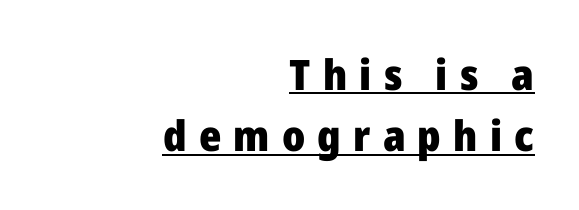
Q: Is the text bold? A: Yes.
Q: Is the text italic (slanted)? A: No, it is upright.
Q: Is the typeface a serif or a sans-serif typeface? A: Sans-serif.
Q: Is the text underlined? A: Yes.
Q: How is the paragraph aligned? A: Right-aligned.
Q: Is the spacing between letters normal or unusually wide? A: Unusually wide.
Q: Is the spacing between lines tight, normal or loose? A: Normal.
Q: Width (condensed, normal, or wide)? A: Normal.
Q: Stroke contrast? A: Low.
Q: x-height? A: Medium.
Q: Monospaced? A: No.
